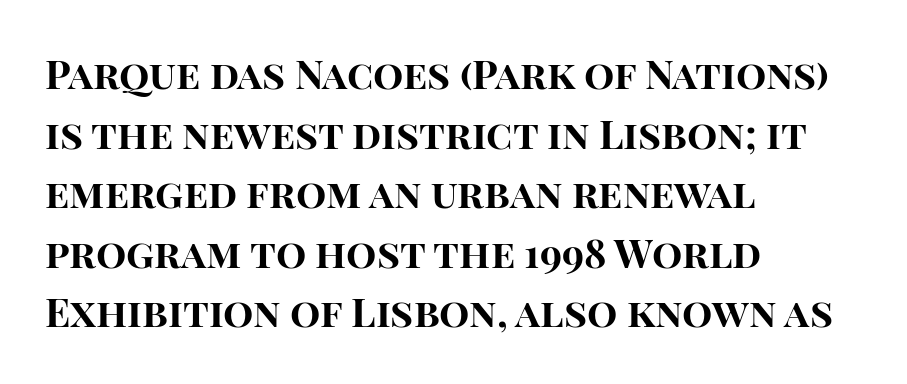
Q: Is the text bold? A: Yes.
Q: Is the text italic (slanted)? A: No, it is upright.
Q: Is the typeface a serif or a sans-serif typeface? A: Sans-serif.
Q: Is the text underlined? A: No.
Q: How is the paragraph aligned? A: Left-aligned.
Q: Is the spacing between letters normal or unusually wide? A: Normal.
Q: Is the spacing between lines tight, normal or loose? A: Normal.
Q: Width (condensed, normal, or wide)? A: Normal.
Q: Stroke contrast? A: High.
Q: x-height? A: Large.
Q: Monospaced? A: No.
